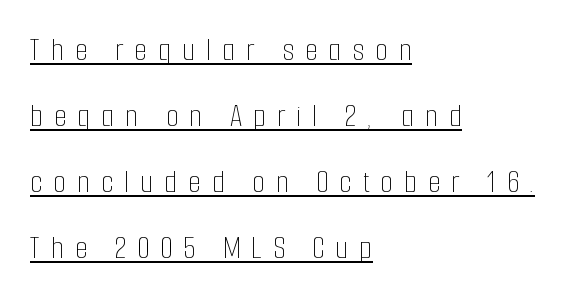
Nothing heavy about these letters — not bold at all. It's the straight-up-and-down kind of type. Vertical spacing — loose. Note the varied advance widths — an 'i' is clearly narrower than an 'm'. Line beginnings align vertically; line endings do not.
